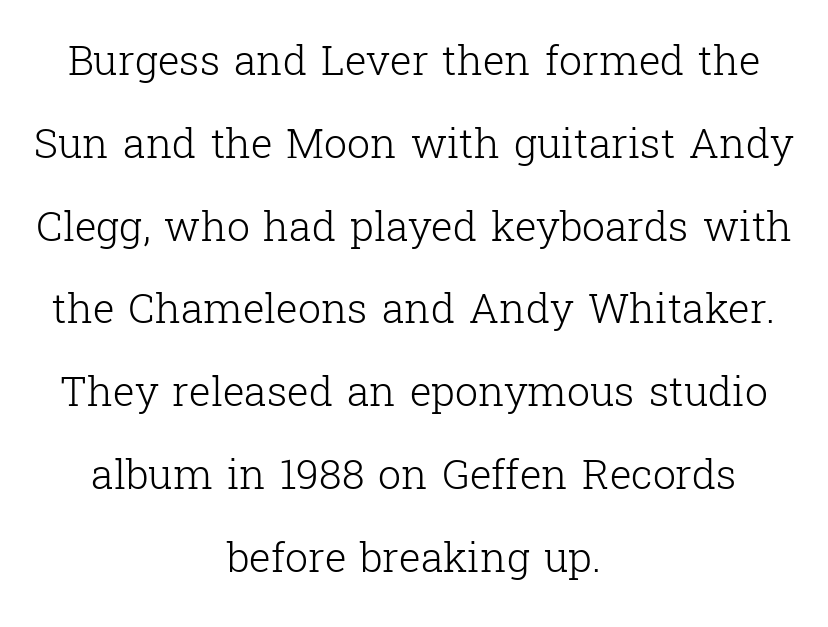
The image shows 41 px light serif type, upright; set centered, loose line spacing (2.02x), normal letter spacing, not underlined; low stroke contrast and a medium x-height.
